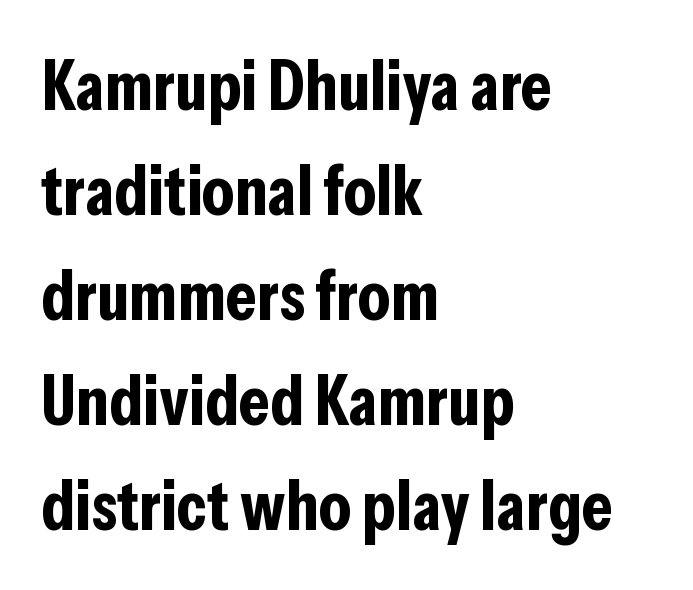
{"serif": "no", "italic": "no", "bold": "yes", "weight": "bold", "width": "condensed", "stroke_contrast": "low", "x_height": "medium", "monospaced": "no", "underline": "no", "align": "left", "line_spacing": "normal", "line_spacing_ratio": 1.48, "letter_spacing": "normal", "letter_spacing_em": 0.0, "glyph_px": 71}
